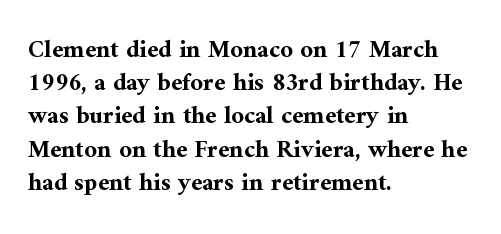
The image shows 25 px bold type, upright; set left-aligned, normal line spacing (1.33x), normal letter spacing, not underlined.
